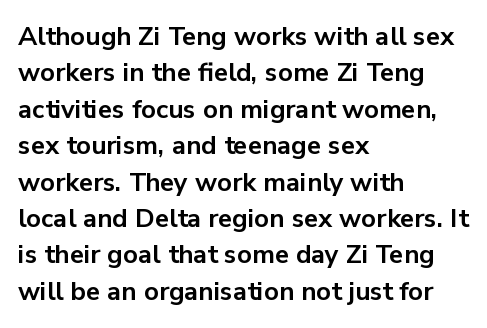
The image shows 26 px bold type, upright; set left-aligned, normal line spacing (1.4x), normal letter spacing, not underlined.
